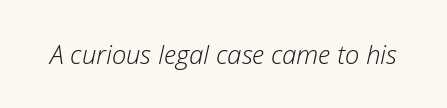
The image shows 26 px text type, italic (leaning right); set normal letter spacing, not underlined.
